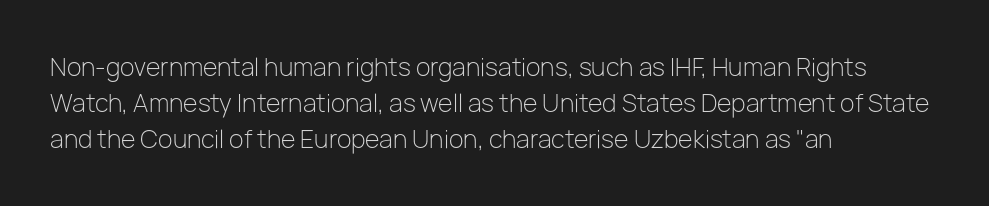
The setting favours the left margin, as ordinary paragraphs usually do. Upright lettering throughout. Letter spacing: default. No chunkiness to these letters — they're not bold.
